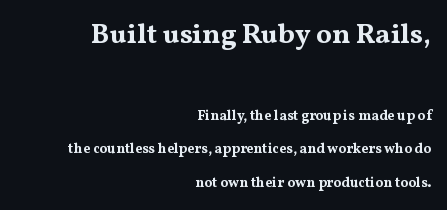
On the weight axis this lands at bold, roughly 700. These lines were composed using upright roman letters. The paragraph has a hard right edge and a soft left edge. This is serif lettering, the kind often seen in printed books.
